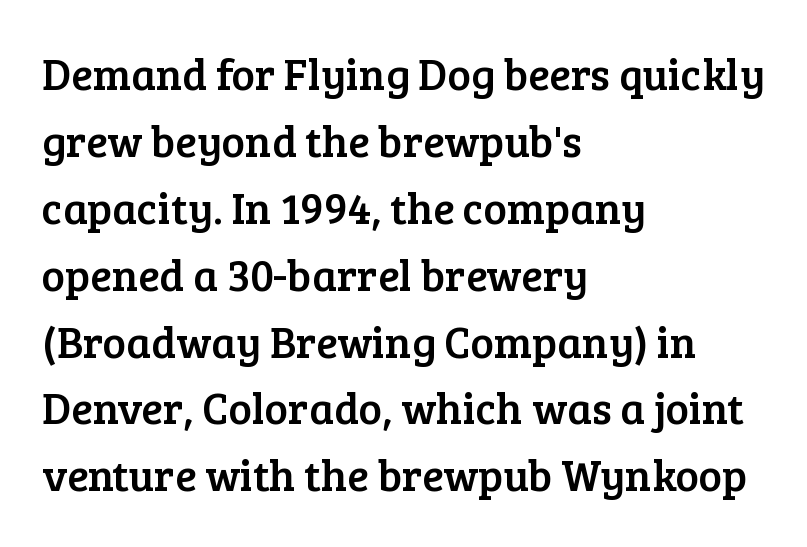
Inter-character spacing is left at the font's built-in metrics. Bare-footed words on every line. Normally led — the rows are evenly, conventionally spaced. These lines are rendered in a variable-pitch font. Rendered with straight, roman letterforms. The passage is arranged the way most books set body copy — flush left.
